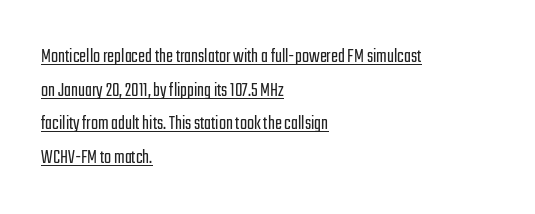
The type is set solid horizontally, with unmodified tracking. The rendering anchors every line to the left-hand side. A continuous stroke trails under the words, as in a hyperlink. Normally led — the rows are evenly, conventionally spaced.
